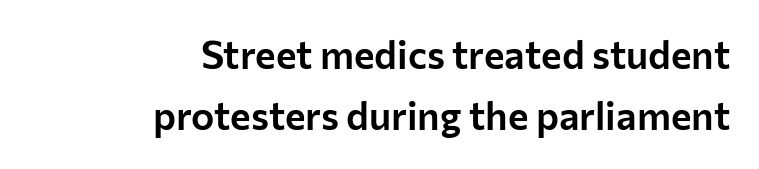
The image shows 39 px sans-serif type, upright; set right-aligned, normal line spacing (1.57x), normal letter spacing, not underlined; low stroke contrast and a medium x-height.
